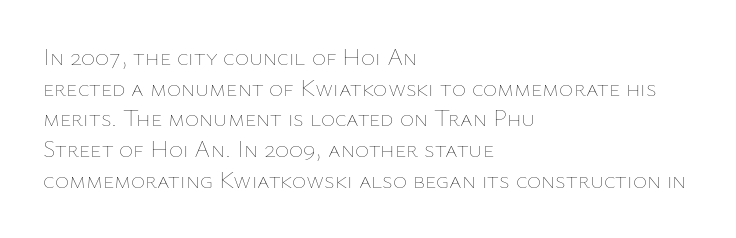
The image shows 24 px text type, upright; set left-aligned, normal line spacing (1.28x), normal letter spacing, not underlined.
